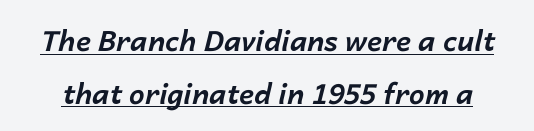
Every letter is thick-stroked: bold, no question. Spacing verdict: proportional, widths tailored to each character. The passage shown is underscored from start to finish. If you drew a line through each stem, it would be angled. This rendering leaves character spacing at its baseline value.
